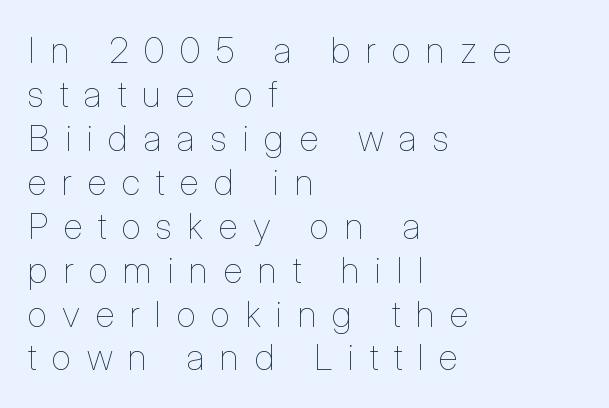
The image shows 36 px thin, condensed type, upright; set left-aligned, line spacing 1.22x, unusually wide letter spacing (+0.44 em), not underlined; low stroke contrast and a medium x-height.
